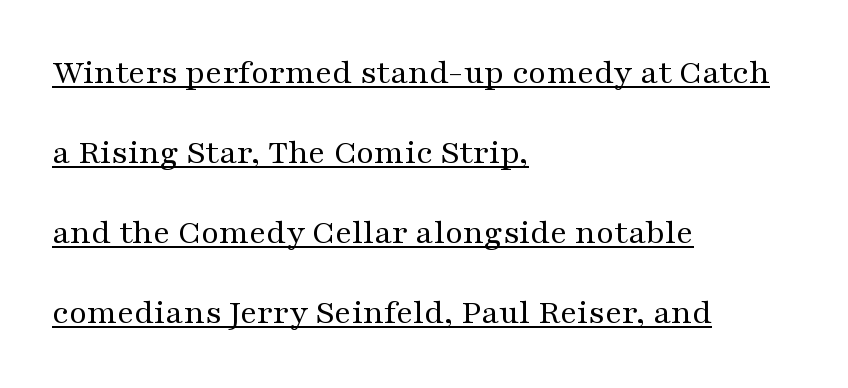
The image shows 35 px regular-weight, wide serif type, upright; set left-aligned, loose line spacing (2.29x), normal letter spacing, underlined; medium stroke contrast and a medium x-height.
